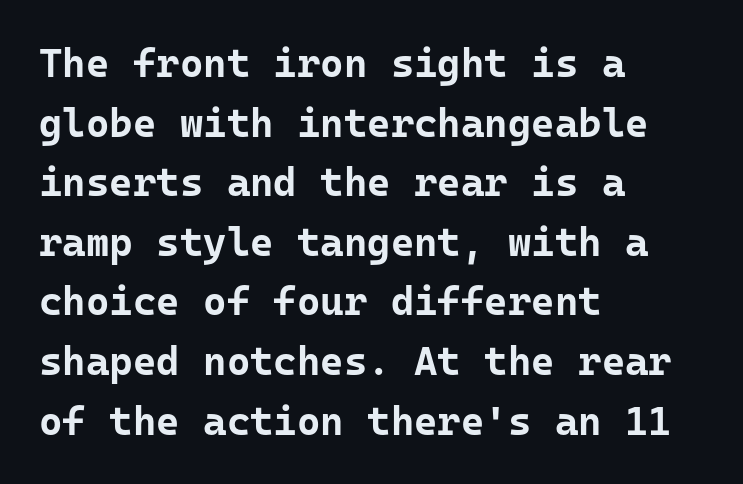
Q: Is the text bold? A: Yes.
Q: Is the text italic (slanted)? A: No, it is upright.
Q: Is the typeface a serif or a sans-serif typeface? A: Sans-serif.
Q: Is the text underlined? A: No.
Q: How is the paragraph aligned? A: Left-aligned.
Q: Is the spacing between letters normal or unusually wide? A: Normal.
Q: Is the spacing between lines tight, normal or loose? A: Normal.
Q: Width (condensed, normal, or wide)? A: Normal.
Q: Stroke contrast? A: Low.
Q: x-height? A: Medium.
Q: Monospaced? A: Yes.
